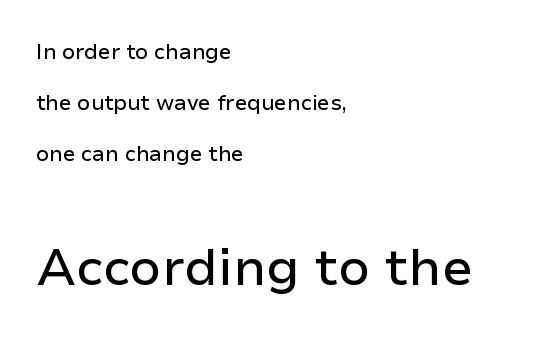
The image shows 52 px sans-serif type, upright; set left-aligned, loose line spacing (2.42x), normal letter spacing, not underlined; the second (bottom) block is 2.48x larger; low stroke contrast and a medium x-height.
